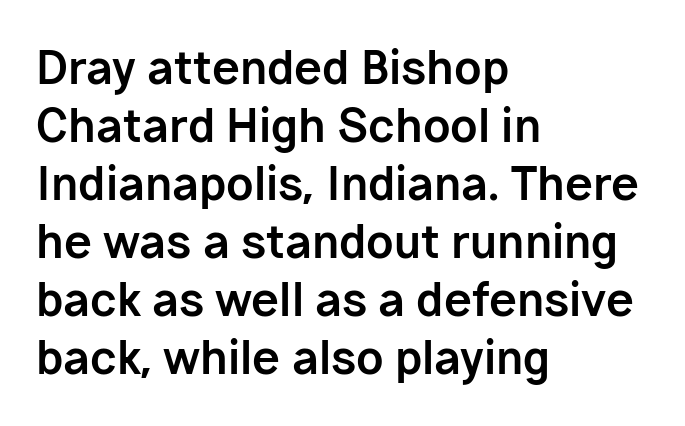
A roman cut, with each character standing at attention. These lines are composed in type without serifs. How are the letters spaced? Ordinarily, with no added tracking. A bare baseline throughout the passage. One-word summary of the alignment: left.
